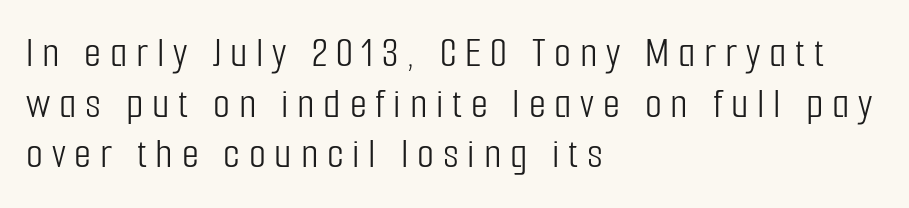
Each letter keeps its own natural width here, so spacing adapts to shape. Is this a heavy cut? Hardly; it is regular or lighter. Inter-character spacing is expanded well beyond the font's built-in metrics. The letters stand upright; this is a roman face.
